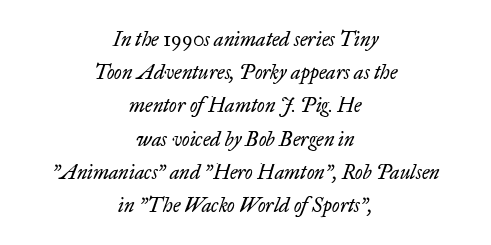
Q: Is the text bold? A: No.
Q: Is the text italic (slanted)? A: Yes, it leans right by about 17 degrees.
Q: Is the text underlined? A: No.
Q: How is the paragraph aligned? A: Centered.
Q: Is the spacing between letters normal or unusually wide? A: Normal.
Q: Is the spacing between lines tight, normal or loose? A: Normal.
